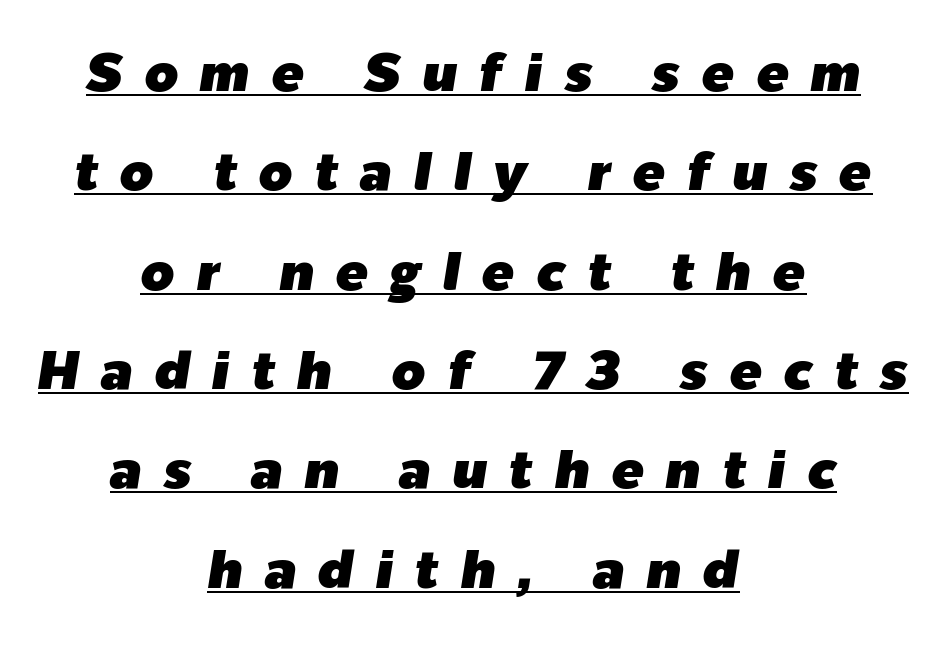
Posture: slanted. Each word looks stretched out because of the extra space between its letters. The specimen includes a rule beneath the text block's lines. Caption: multi-line text, centered on the measure.
